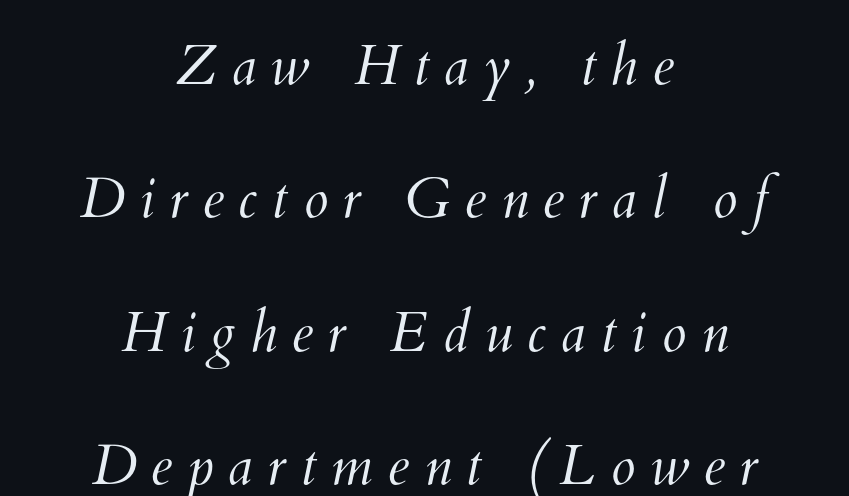
The zone under the glyphs is completely vacant. The strokes carry an ordinary text weight at most. You could not count columns in this text — the font is proportionally spaced. In terms of leading, this rendering errs on the spacious side.
